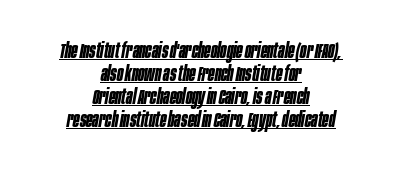
Q: Is the text bold? A: Yes.
Q: Is the text italic (slanted)? A: Yes, it leans right by about 10 degrees.
Q: Is the text underlined? A: Yes.
Q: How is the paragraph aligned? A: Centered.
Q: Is the spacing between letters normal or unusually wide? A: Normal.
Q: Is the spacing between lines tight, normal or loose? A: Tight.
